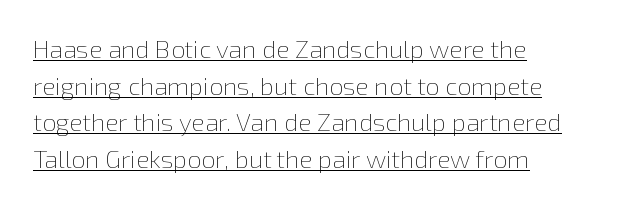
The image shows 25 px text type, upright; set left-aligned, normal line spacing (1.47x), normal letter spacing, underlined.
